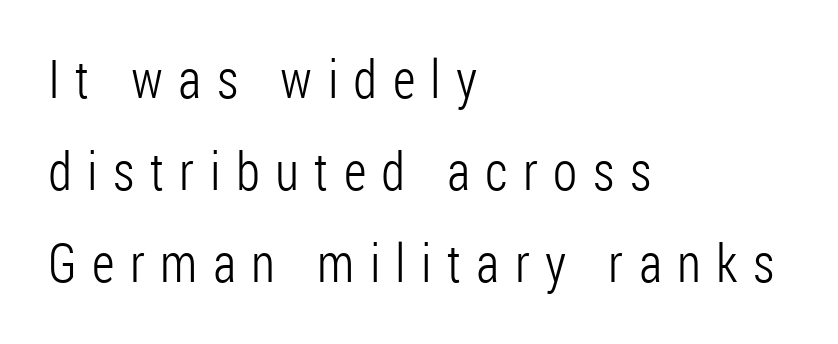
{"serif": "no", "italic": "no", "bold": "no", "weight": "light", "width": "condensed", "stroke_contrast": "low", "x_height": "medium", "monospaced": "no", "underline": "no", "align": "left", "line_spacing_ratio": 1.74, "letter_spacing": "wide", "letter_spacing_em": 0.29, "glyph_px": 53}
